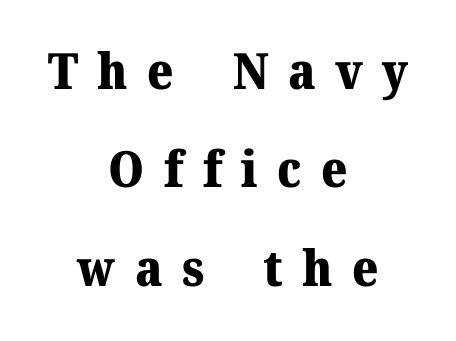
Q: Is the text bold? A: Yes.
Q: Is the text italic (slanted)? A: No, it is upright.
Q: Is the typeface a serif or a sans-serif typeface? A: Serif.
Q: Is the text underlined? A: No.
Q: How is the paragraph aligned? A: Centered.
Q: Is the spacing between letters normal or unusually wide? A: Unusually wide.
Q: Is the spacing between lines tight, normal or loose? A: Loose.
Q: Width (condensed, normal, or wide)? A: Normal.
Q: Stroke contrast? A: Medium.
Q: x-height? A: Medium.
Q: Monospaced? A: No.
